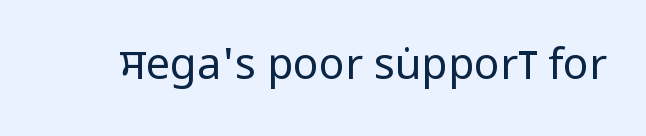
Q: Is the text bold? A: No.
Q: Is the text italic (slanted)? A: No, it is upright.
Q: Is the typeface a serif or a sans-serif typeface? A: Sans-serif.
Q: Is the text underlined? A: No.
Q: Is the spacing between letters normal or unusually wide? A: Normal.
Q: Width (condensed, normal, or wide)? A: Condensed.
Q: Stroke contrast? A: Low.
Q: x-height? A: Large.
Q: Monospaced? A: No.
